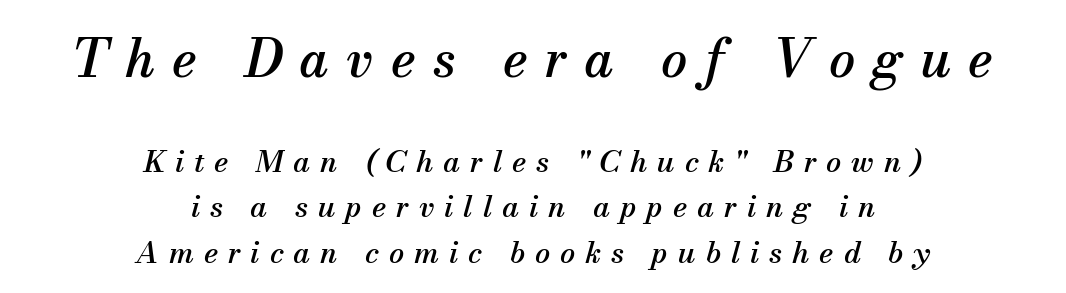
The image shows 52 px serif type, italic (leaning right); set centered, normal line spacing (1.51x), unusually wide letter spacing (+0.33 em), not underlined; the first (top) block is 1.73x larger; medium stroke contrast and a small x-height.
